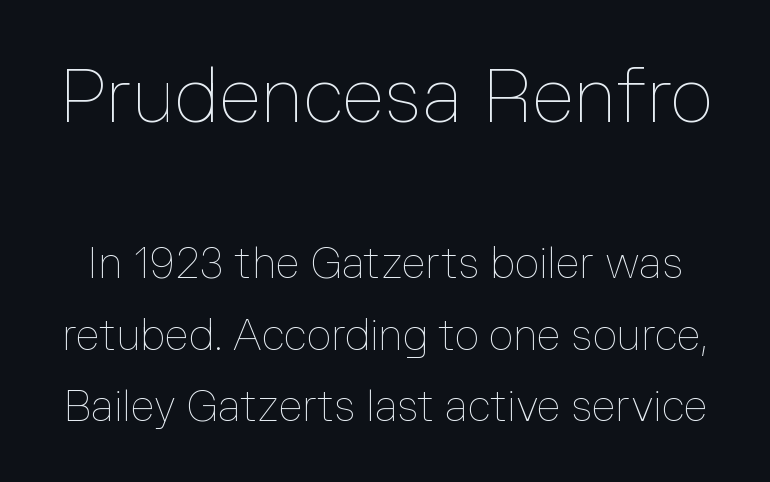
Compare the two chunks: the upper has the greater cap height. Designer's note — italics off, roman on. These lines sit exactly where default settings would place them. Only glyphs here, with clear space below each row. This sample has the flowing, uneven cadence of proportional lettering. Think standard paragraph weight, or any step lighter than that.
